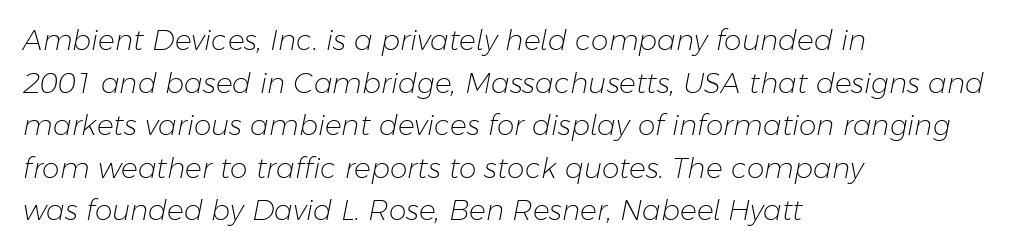
Q: Is the text bold? A: No.
Q: Is the text italic (slanted)? A: Yes, it leans right by about 11 degrees.
Q: Is the text underlined? A: No.
Q: How is the paragraph aligned? A: Left-aligned.
Q: Is the spacing between letters normal or unusually wide? A: Normal.
Q: Is the spacing between lines tight, normal or loose? A: Normal.
Q: Width (condensed, normal, or wide)? A: Normal.
Q: Stroke contrast? A: Low.
Q: x-height? A: Medium.
Q: Monospaced? A: No.
